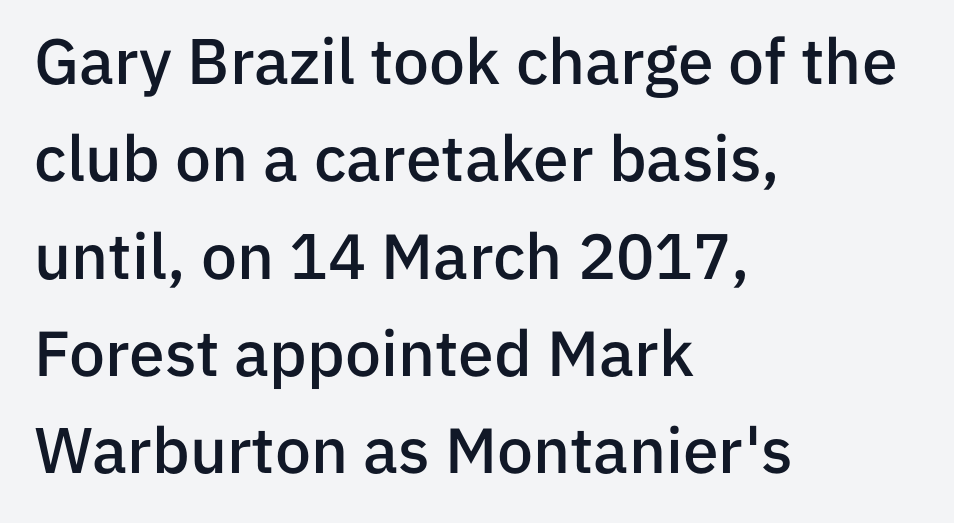
Moderately thickened strokes mark this as semibold type. Ascenders rise straight up at ninety degrees. You can tell from the bare stems that sans-serif type was used. Glance below the letters and you will spot only blank space. Short and long lines alike share a common starting point at left.
